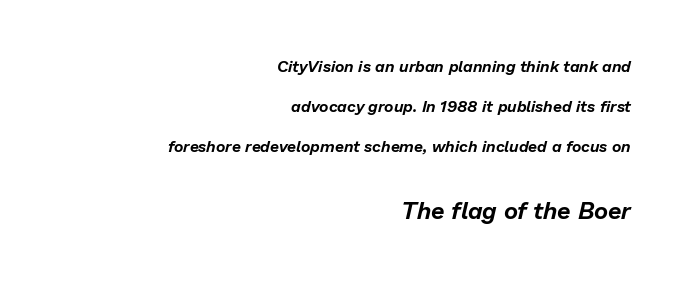
Q: Is the text italic (slanted)? A: Yes, it leans right by about 13 degrees.
Q: Is the text underlined? A: No.
Q: How is the paragraph aligned? A: Right-aligned.
Q: Is the spacing between letters normal or unusually wide? A: Normal.
Q: Is the spacing between lines tight, normal or loose? A: Loose.
Q: Which block of text is set in a larger size, the first (top) or the second (bottom)? A: The second (bottom) one.
